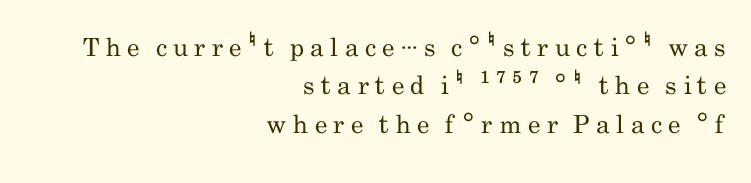
The image shows 25 px text type, upright; set right-aligned, normal line spacing (1.54x), unusually wide letter spacing (+0.25 em), not underlined.
